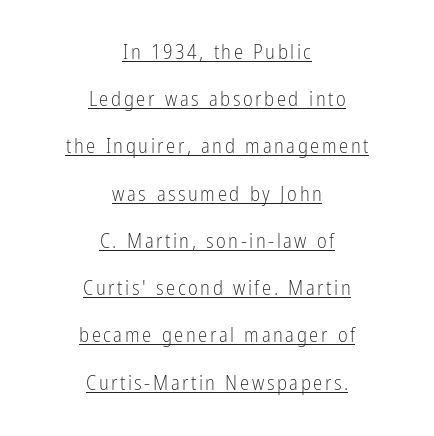
Q: Is the text bold? A: No.
Q: Is the text italic (slanted)? A: No, it is upright.
Q: Is the text underlined? A: Yes.
Q: How is the paragraph aligned? A: Centered.
Q: Is the spacing between lines tight, normal or loose? A: Loose.
